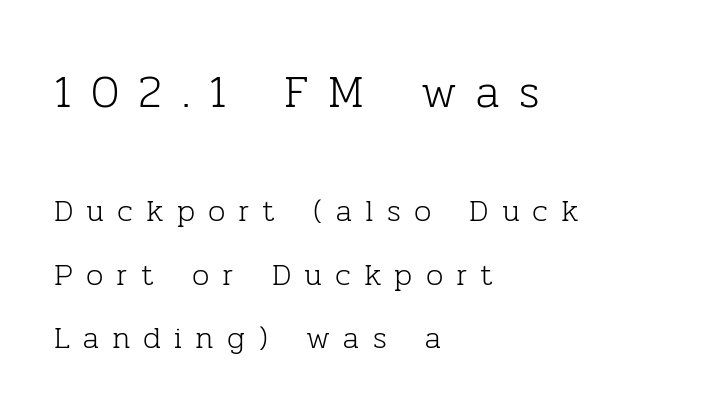
Q: Is the text bold? A: No.
Q: Is the text italic (slanted)? A: No, it is upright.
Q: Is the typeface a serif or a sans-serif typeface? A: Serif.
Q: Is the text underlined? A: No.
Q: How is the paragraph aligned? A: Left-aligned.
Q: Is the spacing between letters normal or unusually wide? A: Unusually wide.
Q: Is the spacing between lines tight, normal or loose? A: Loose.
Q: Which block of text is set in a larger size, the first (top) or the second (bottom)? A: The first (top) one.
Q: Width (condensed, normal, or wide)? A: Normal.
Q: Stroke contrast? A: Low.
Q: x-height? A: Medium.
Q: Monospaced? A: No.
